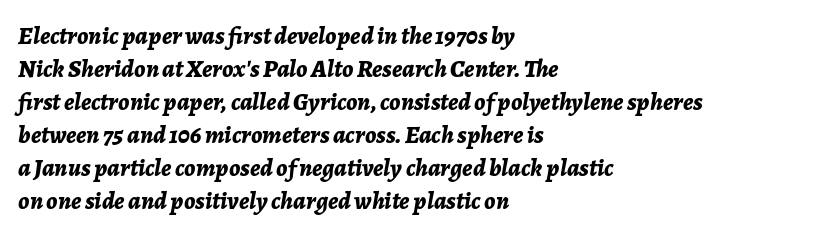
Q: Is the text bold? A: Yes.
Q: Is the text italic (slanted)? A: Yes, it leans right by about 7 degrees.
Q: Is the text underlined? A: No.
Q: How is the paragraph aligned? A: Left-aligned.
Q: Is the spacing between letters normal or unusually wide? A: Normal.
Q: Is the spacing between lines tight, normal or loose? A: Normal.
